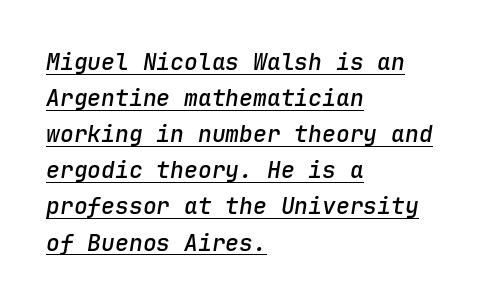
The image shows 23 px text type, italic (leaning right); set left-aligned, normal line spacing (1.57x), normal letter spacing, underlined.
